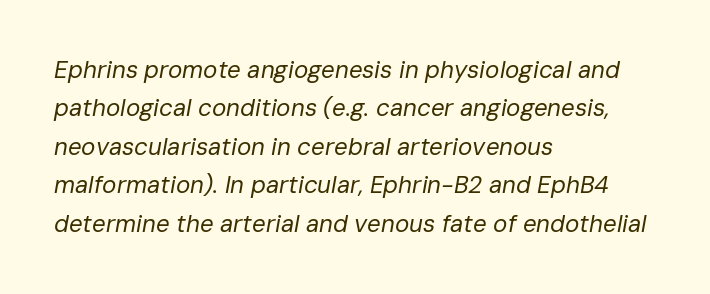
Q: Is the text bold? A: No.
Q: Is the text italic (slanted)? A: Yes, it leans right by about 10 degrees.
Q: Is the text underlined? A: No.
Q: How is the paragraph aligned? A: Left-aligned.
Q: Is the spacing between letters normal or unusually wide? A: Normal.
Q: Is the spacing between lines tight, normal or loose? A: Normal.
